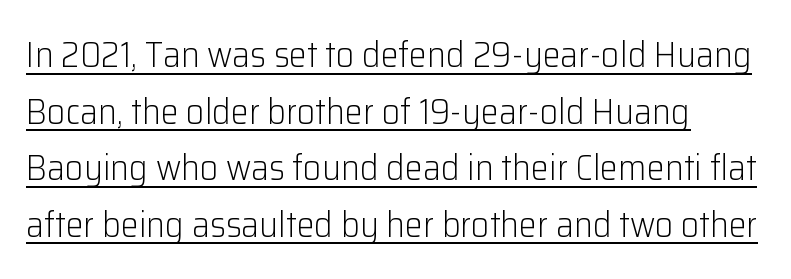
The image shows 36 px light sans-serif type, upright; set left-aligned, normal line spacing (1.57x), normal letter spacing, underlined; low stroke contrast and a medium x-height.
